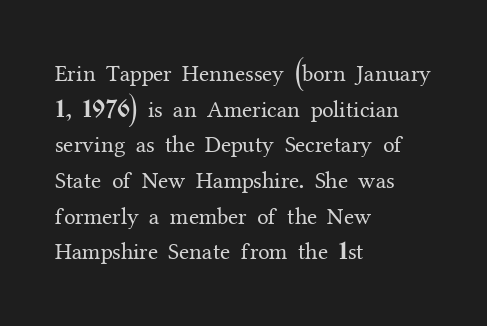
The image shows 23 px text type, upright; set left-aligned, normal line spacing (1.55x), normal letter spacing, not underlined.
